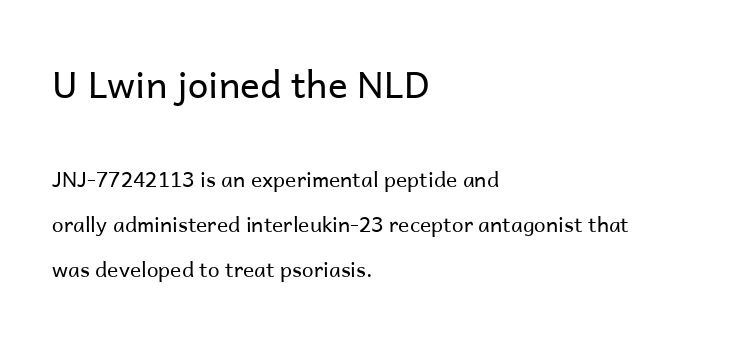
Q: Is the text bold? A: No.
Q: Is the text italic (slanted)? A: No, it is upright.
Q: Is the typeface a serif or a sans-serif typeface? A: Sans-serif.
Q: Is the text underlined? A: No.
Q: How is the paragraph aligned? A: Left-aligned.
Q: Is the spacing between letters normal or unusually wide? A: Normal.
Q: Is the spacing between lines tight, normal or loose? A: Loose.
Q: Which block of text is set in a larger size, the first (top) or the second (bottom)? A: The first (top) one.
Q: Width (condensed, normal, or wide)? A: Normal.
Q: Stroke contrast? A: Low.
Q: x-height? A: Medium.
Q: Monospaced? A: No.
